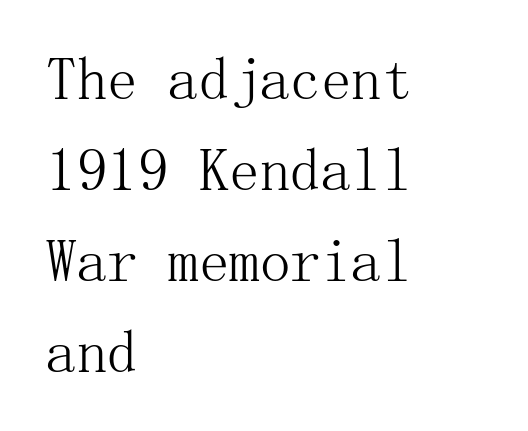
{"serif": "yes", "italic": "no", "bold": "no", "weight": "light", "width": "normal", "stroke_contrast": "medium", "x_height": "medium", "underline": "no", "align": "left", "line_spacing": "normal", "line_spacing_ratio": 1.49, "letter_spacing": "normal", "letter_spacing_em": 0.0, "glyph_px": 61}
